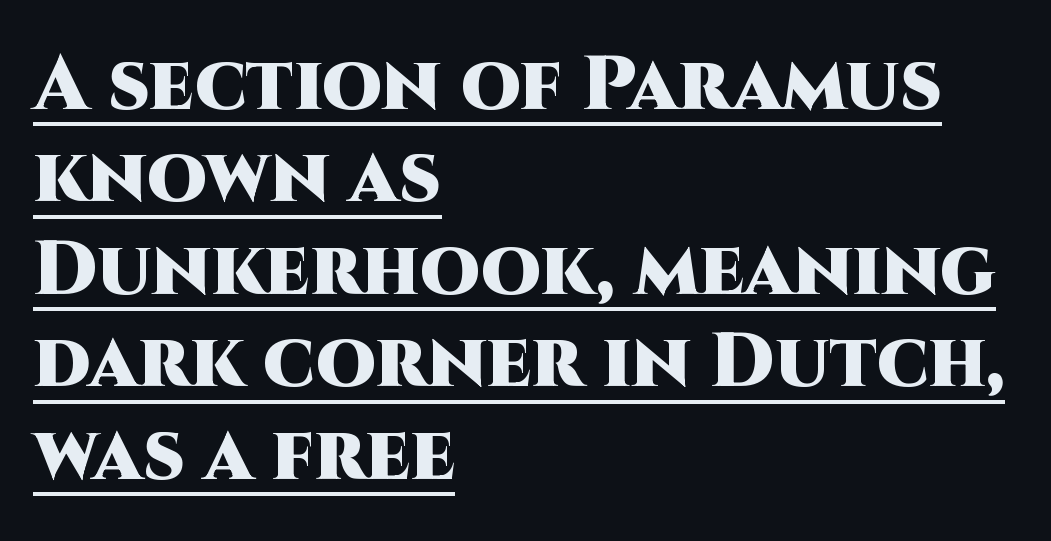
Q: Is the text bold? A: Yes.
Q: Is the text italic (slanted)? A: No, it is upright.
Q: Is the typeface a serif or a sans-serif typeface? A: Sans-serif.
Q: Is the text underlined? A: Yes.
Q: How is the paragraph aligned? A: Left-aligned.
Q: Is the spacing between letters normal or unusually wide? A: Normal.
Q: Width (condensed, normal, or wide)? A: Normal.
Q: Stroke contrast? A: High.
Q: x-height? A: Large.
Q: Monospaced? A: No.
